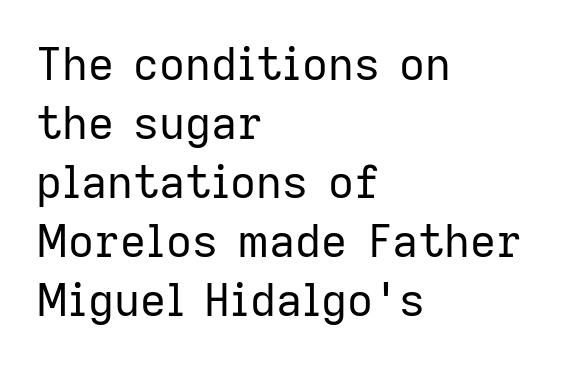
{"serif": "no", "italic": "no", "bold": "no", "weight": "regular", "width": "normal", "stroke_contrast": "low", "x_height": "medium", "monospaced": "no", "underline": "no", "align": "left", "line_spacing": "normal", "line_spacing_ratio": 1.31, "letter_spacing": "normal", "letter_spacing_em": 0.0, "glyph_px": 45}
